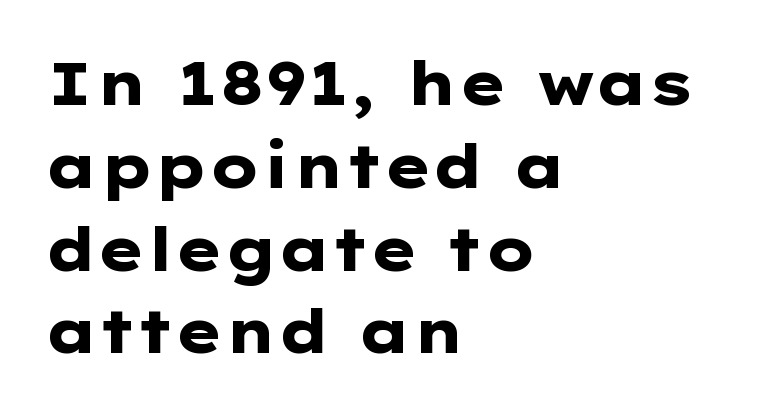
The letterforms sit shoulder to shoulder at normal distance. Weight: bold. Characters remain perfectly vertical along every line. Alignment: flush left. The type family on display is of the sans-serif kind. The baseline area is clear.
